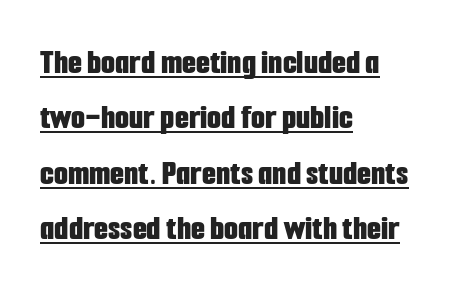
Q: Is the text bold? A: Yes.
Q: Is the text italic (slanted)? A: No, it is upright.
Q: Is the typeface a serif or a sans-serif typeface? A: Sans-serif.
Q: Is the text underlined? A: Yes.
Q: How is the paragraph aligned? A: Left-aligned.
Q: Is the spacing between letters normal or unusually wide? A: Normal.
Q: Is the spacing between lines tight, normal or loose? A: Normal.
Q: Width (condensed, normal, or wide)? A: Condensed.
Q: Stroke contrast? A: Low.
Q: x-height? A: Medium.
Q: Monospaced? A: No.
